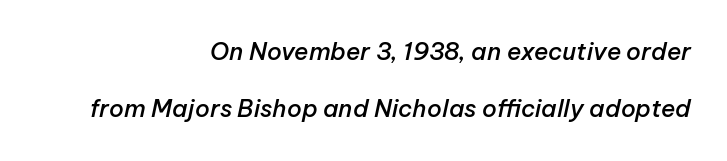
Looking at the ascenders, they clearly lean. Notice the strokes are somewhat thickened but not fully heavy: this is a semibold. Each line ends at the same right margin while the left side varies. Rule under the text: the space is simply empty. Widely set lines give the paragraph a tall, airy silhouette. Each word holds together tightly as a unit, with standard inter-letter gaps.
